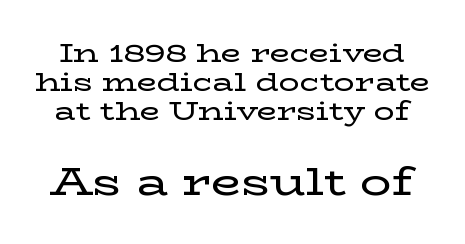
Q: Is the text italic (slanted)? A: No, it is upright.
Q: Is the typeface a serif or a sans-serif typeface? A: Serif.
Q: Is the text underlined? A: No.
Q: Is the spacing between letters normal or unusually wide? A: Normal.
Q: Is the spacing between lines tight, normal or loose? A: Tight.
Q: Which block of text is set in a larger size, the first (top) or the second (bottom)? A: The second (bottom) one.
Q: Width (condensed, normal, or wide)? A: Wide.
Q: Stroke contrast? A: Low.
Q: x-height? A: Medium.
Q: Monospaced? A: No.
